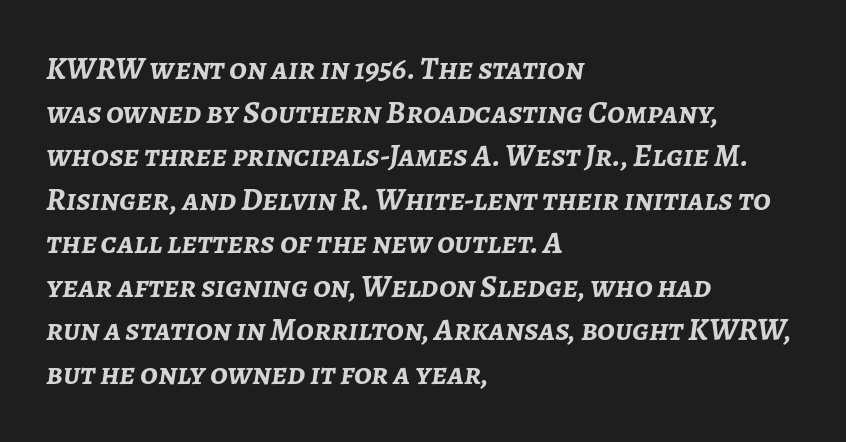
The image shows 32 px semibold type, italic (leaning right); set left-aligned, normal line spacing (1.36x), normal letter spacing, not underlined; low stroke contrast and a medium x-height.
